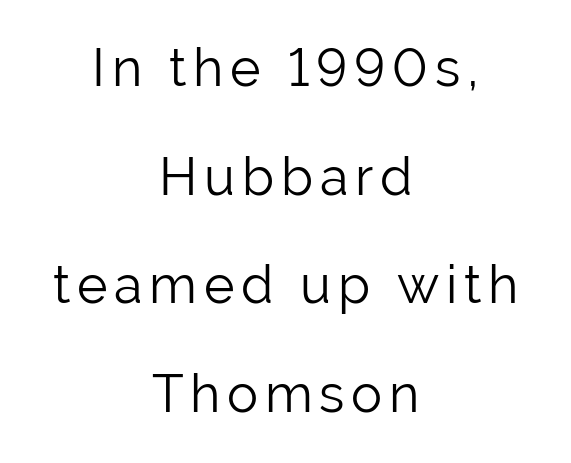
The paragraph shown floats in the horizontal middle. Each row of text sits above clean, open space. The text was rendered using a sans face with plain stroke endings. The face looks like a standard text weight, possibly lighter.
